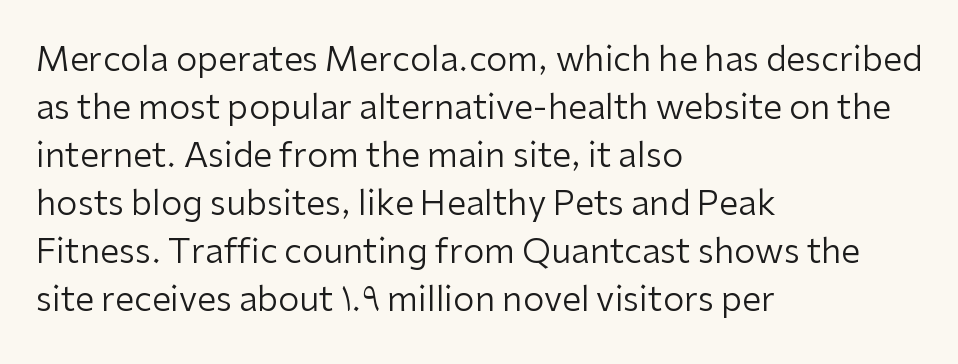
Q: Is the text bold? A: No.
Q: Is the text italic (slanted)? A: No, it is upright.
Q: Is the typeface a serif or a sans-serif typeface? A: Sans-serif.
Q: Is the text underlined? A: No.
Q: How is the paragraph aligned? A: Left-aligned.
Q: Is the spacing between letters normal or unusually wide? A: Normal.
Q: Is the spacing between lines tight, normal or loose? A: Normal.
Q: Width (condensed, normal, or wide)? A: Normal.
Q: Stroke contrast? A: Low.
Q: x-height? A: Medium.
Q: Monospaced? A: No.
